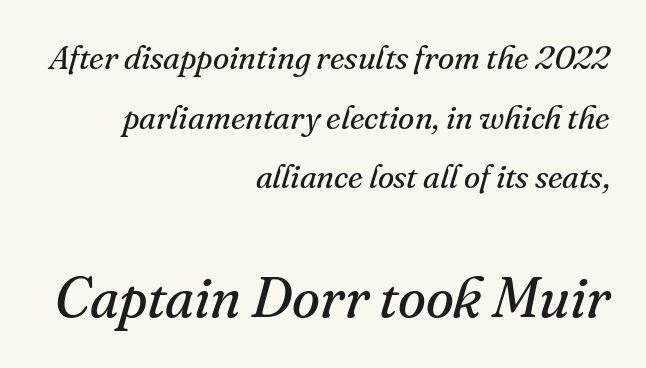
Words appear dense and cohesive because spacing is normal. Compared with ordinary roman type, these characters are visibly tilted. The font sits on the lighter half of the weight spectrum, regular included. The foot of each line stays bare and open. Type size steps up from the first block to the second.
